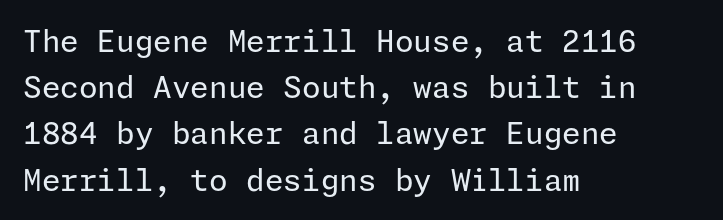
Examine the stroke ends and you'll find no serifs. A clean baseline with only descenders dipping below it. Does the lettering tilt? It doesn't — this is upright. Weight: in the light-to-regular range. Characters follow at the spacing the type designer built in. Layout note: lines flush left.
